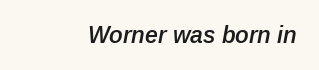
{"italic": "yes", "lean": "right", "slant_degrees": 12, "bold": "semi", "underline": "no", "letter_spacing": "normal", "letter_spacing_em": 0.0, "glyph_px": 23}
